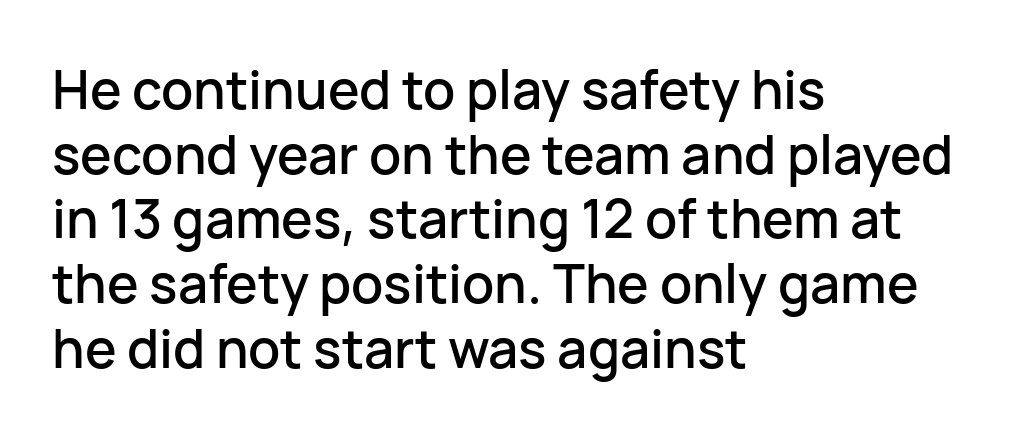
The image shows 53 px sans-serif type, upright; set left-aligned, line spacing 1.22x, normal letter spacing, not underlined; low stroke contrast and a medium x-height.
